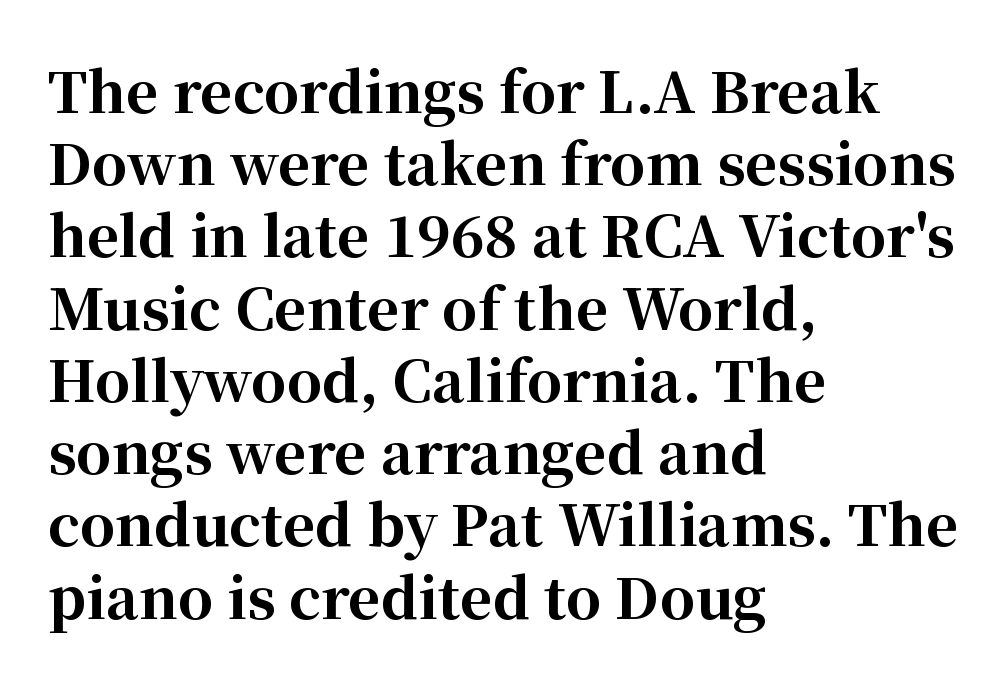
The image shows 56 px bold serif type, upright; set left-aligned, normal line spacing (1.29x), normal letter spacing, not underlined; high stroke contrast and a medium x-height.
